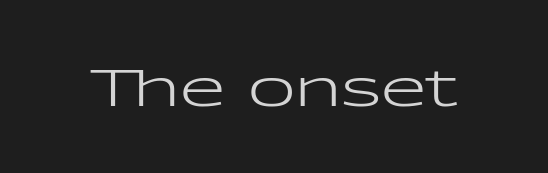
{"serif": "no", "italic": "no", "bold": "no", "weight": "regular", "width": "wide", "stroke_contrast": "low", "x_height": "medium", "monospaced": "no", "underline": "no", "letter_spacing": "normal", "letter_spacing_em": 0.0, "glyph_px": 52}
